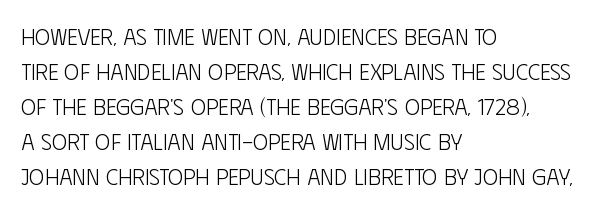
{"italic": "no", "bold": "no", "underline": "no", "align": "left", "line_spacing": "normal", "line_spacing_ratio": 1.52, "letter_spacing": "normal", "letter_spacing_em": 0.0, "glyph_px": 23}
